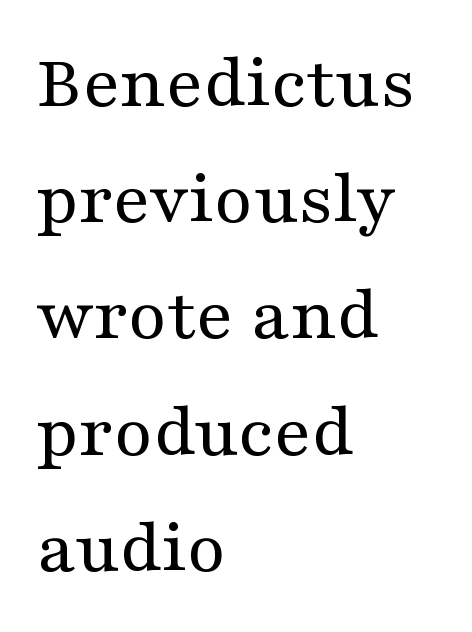
Notice how the passage keeps a crisp vertical edge on the left only. Each new line begins a customary step beneath the previous one. Proportional: the letters do not fall into vertical columns. Yep, those are serifs on the letters. The space directly below the letters is spotless.
